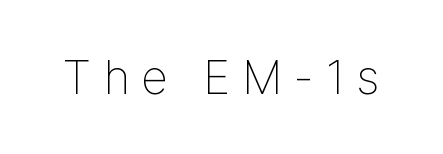
The image shows 48 px thin, condensed sans-serif type, upright; set unusually wide letter spacing (+0.26 em), not underlined; low stroke contrast and a medium x-height.
